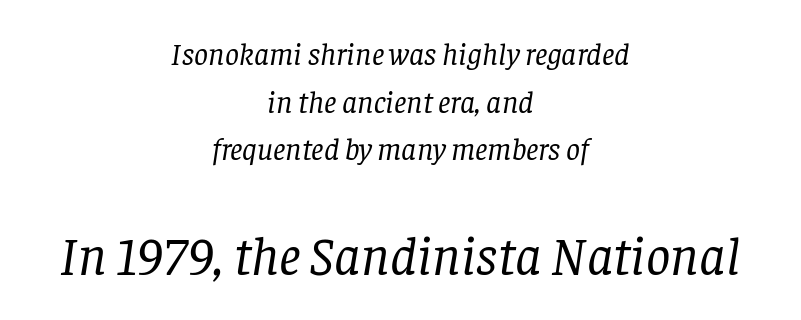
The image shows 54 px regular-weight serif type, italic (leaning right); set centered, normal line spacing (1.54x), normal letter spacing, not underlined; the second (bottom) block is 1.74x larger; low stroke contrast and a large x-height.
